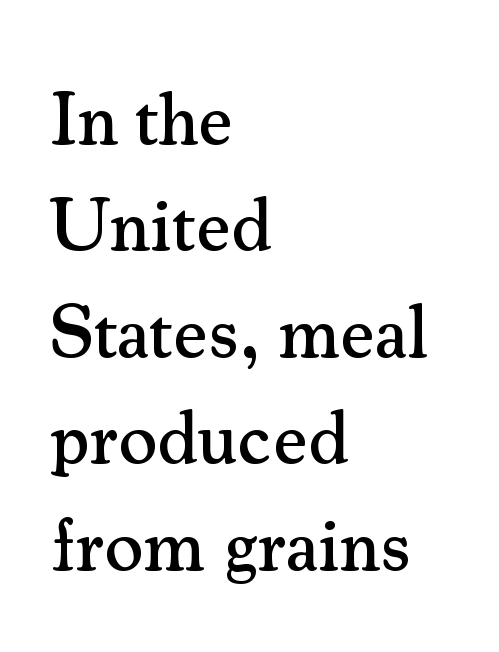
The leading is moderate, giving the passage an even texture. The font's upright variant was chosen for this text. Unmarked baselines from the first word to the last. Does the type have serifs? Yes, each stem ends in a small foot.
